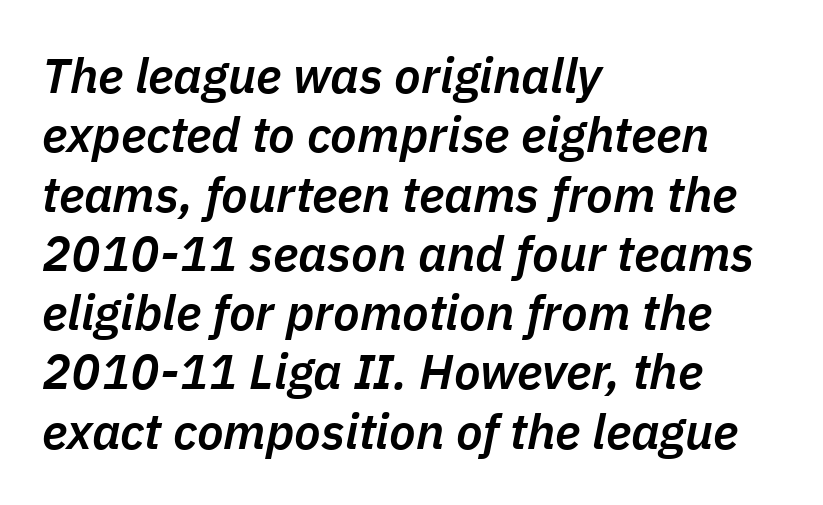
The image shows 49 px semibold type, italic (leaning right); set left-aligned, line spacing 1.21x, normal letter spacing, not underlined; low stroke contrast and a medium x-height.
